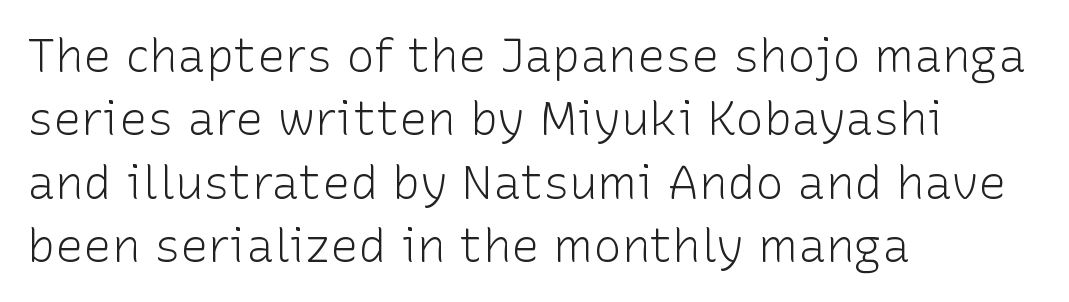
Is there much room between lines? A standard amount, neither cramped nor airy. Do the letters lean? They stand straight. This rendering leaves character spacing at its baseline value. Descenders hang freely into open space. The characters display no serif detailing; their extremities are plain.
